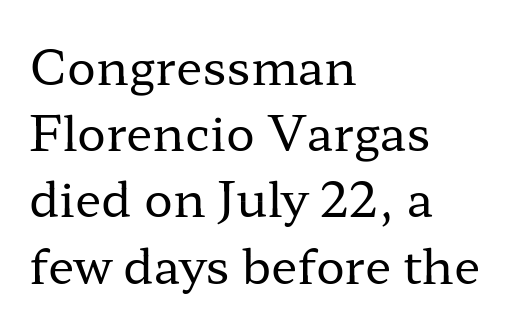
{"serif": "yes", "italic": "no", "bold": "no", "weight": "regular", "width": "wide", "stroke_contrast": "low", "x_height": "medium", "monospaced": "no", "underline": "no", "align": "left", "line_spacing": "normal", "line_spacing_ratio": 1.38, "letter_spacing": "normal", "letter_spacing_em": 0.0, "glyph_px": 48}
